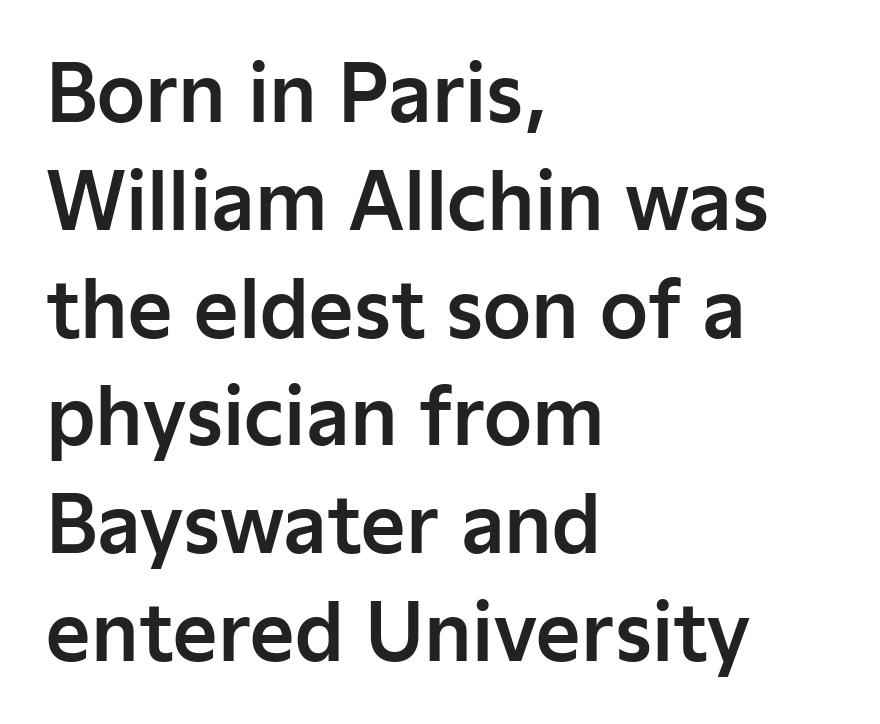
{"serif": "no", "italic": "no", "width": "normal", "stroke_contrast": "low", "x_height": "medium", "monospaced": "no", "underline": "no", "align": "left", "line_spacing": "normal", "line_spacing_ratio": 1.4, "letter_spacing": "normal", "letter_spacing_em": 0.0, "glyph_px": 77}
